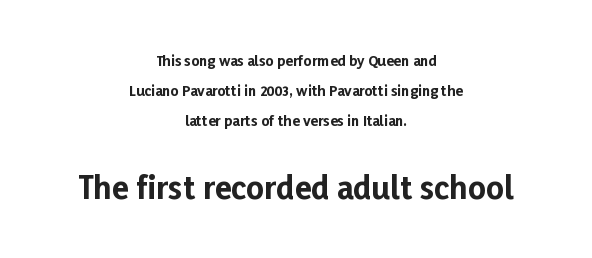
{"serif": "no", "italic": "no", "bold": "yes", "weight": "bold", "width": "normal", "stroke_contrast": "low", "x_height": "medium", "monospaced": "no", "underline": "no", "align": "center", "line_spacing": "loose", "line_spacing_ratio": 2.14, "letter_spacing": "normal", "letter_spacing_em": 0.0, "larger_block": "second", "size_ratio": 2.21, "glyph_px": 31}
